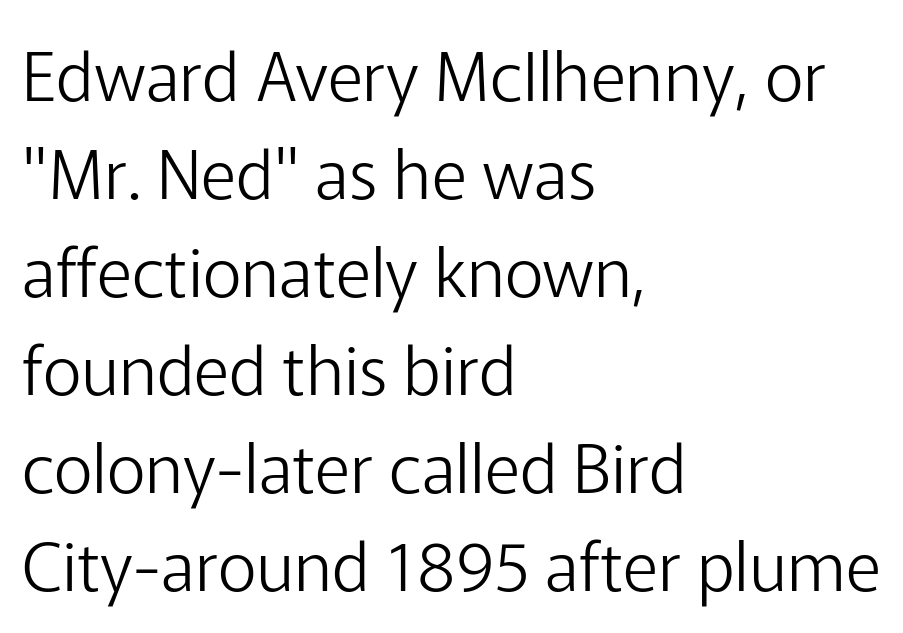
Q: Is the text bold? A: No.
Q: Is the text italic (slanted)? A: No, it is upright.
Q: Is the typeface a serif or a sans-serif typeface? A: Sans-serif.
Q: Is the text underlined? A: No.
Q: How is the paragraph aligned? A: Left-aligned.
Q: Is the spacing between letters normal or unusually wide? A: Normal.
Q: Is the spacing between lines tight, normal or loose? A: Normal.
Q: Width (condensed, normal, or wide)? A: Normal.
Q: Stroke contrast? A: Low.
Q: x-height? A: Medium.
Q: Monospaced? A: No.
